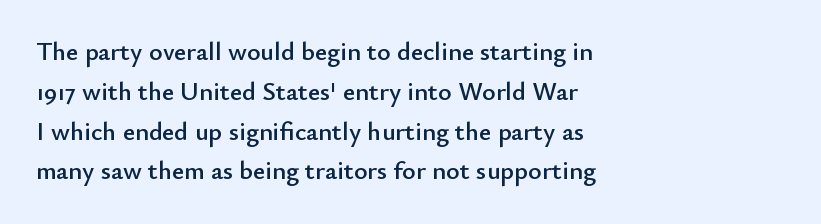
{"italic": "no", "underline": "no", "align": "left", "line_spacing": "normal", "line_spacing_ratio": 1.53, "letter_spacing": "normal", "letter_spacing_em": 0.0, "glyph_px": 26}
